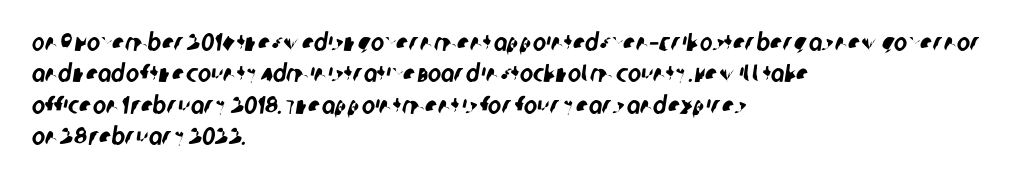
{"underline": "no", "align": "left", "line_spacing": "normal", "line_spacing_ratio": 1.26, "letter_spacing": "normal", "letter_spacing_em": 0.0, "glyph_px": 25}
